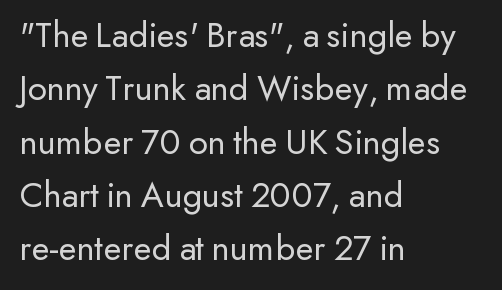
The image shows 37 px regular-weight sans-serif type, upright; set left-aligned, normal line spacing (1.44x), normal letter spacing, not underlined; low stroke contrast and a small x-height.
